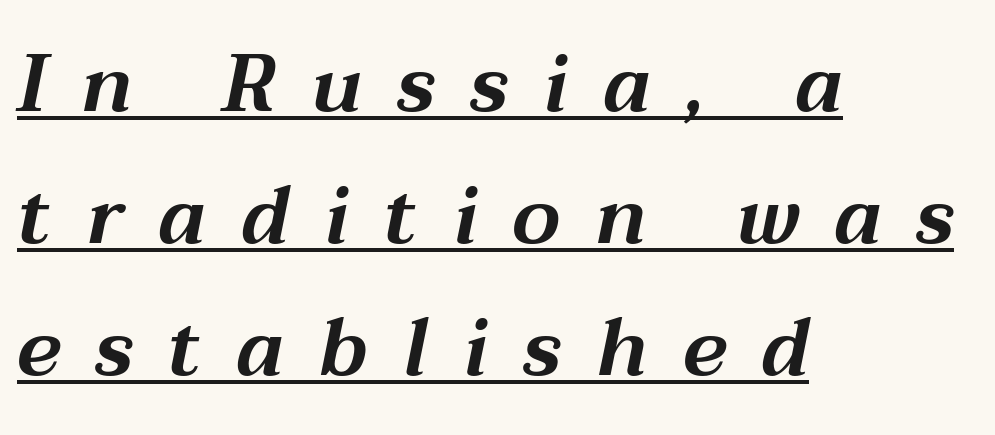
Q: Is the text italic (slanted)? A: Yes, it leans right by about 12 degrees.
Q: Is the text underlined? A: Yes.
Q: How is the paragraph aligned? A: Left-aligned.
Q: Is the spacing between letters normal or unusually wide? A: Unusually wide.
Q: Is the spacing between lines tight, normal or loose? A: Normal.
Q: Width (condensed, normal, or wide)? A: Wide.
Q: Stroke contrast? A: Medium.
Q: x-height? A: Medium.
Q: Monospaced? A: No.
